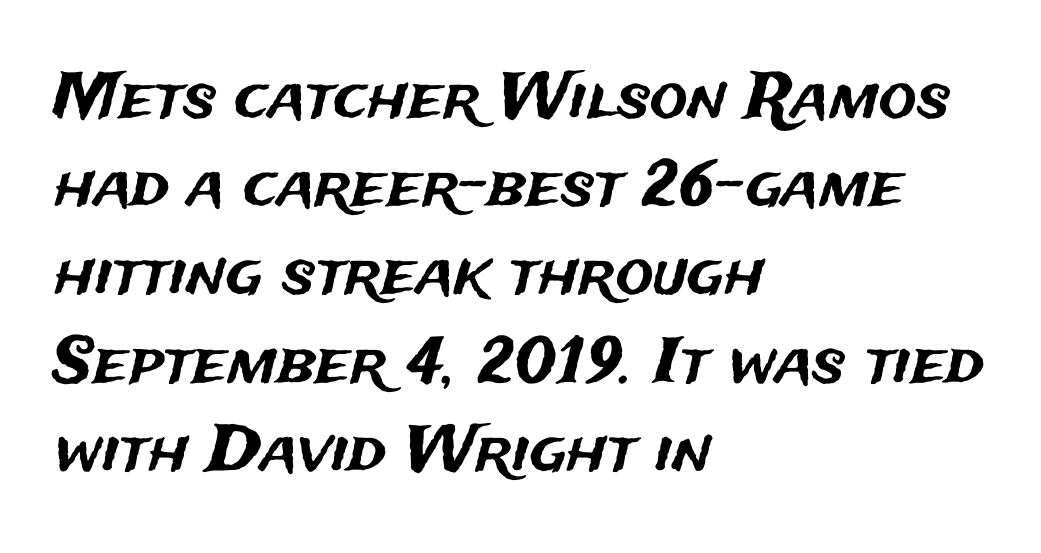
Varying glyph widths throughout — classic text-font behaviour. Compared with a centered layout, this one pins lines to the left instead. Descender tails drop into unmarked territory. Serif or sans? Sans — the stroke terminals are bare. Vertical spacing — default. Students, note that the glyphs here touch the page at normal intervals.
